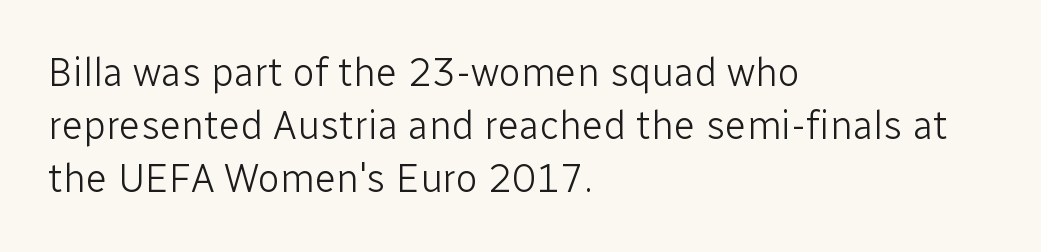
The image shows 40 px light sans-serif type, upright; set left-aligned, normal line spacing (1.33x), normal letter spacing, not underlined; low stroke contrast and a medium x-height.
